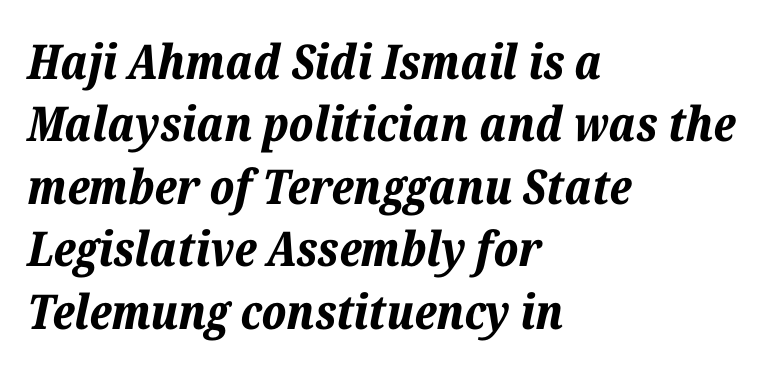
Bare-footed words on every line. Spacing between characters is what you'd get straight out of the box. Each line starts at the same left margin while the right side varies. Every letter is thick-stroked: bold, no question. Does the leading feel generous? No, just average. The rendering uses natural spacing where letterforms have individual widths.
